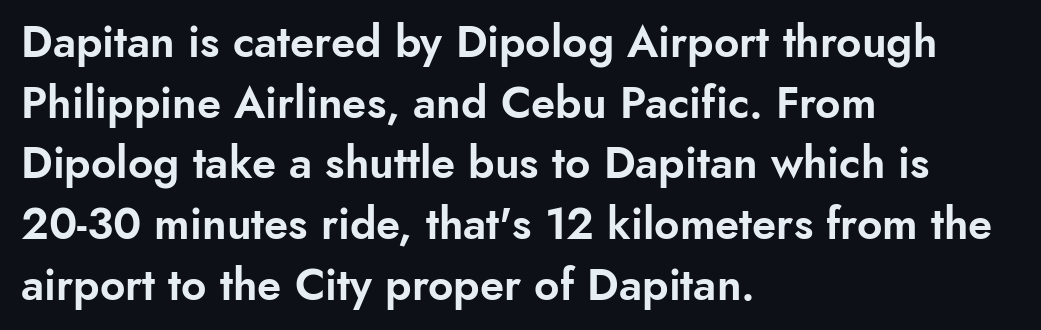
Q: Is the text italic (slanted)? A: No, it is upright.
Q: Is the typeface a serif or a sans-serif typeface? A: Sans-serif.
Q: Is the text underlined? A: No.
Q: How is the paragraph aligned? A: Left-aligned.
Q: Is the spacing between letters normal or unusually wide? A: Normal.
Q: Is the spacing between lines tight, normal or loose? A: Normal.
Q: Width (condensed, normal, or wide)? A: Normal.
Q: Stroke contrast? A: Low.
Q: x-height? A: Small.
Q: Monospaced? A: No.
